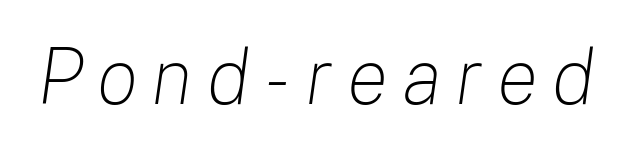
{"italic": "yes", "lean": "right", "slant_degrees": 8, "bold": "no", "weight": "light", "width": "normal", "stroke_contrast": "low", "x_height": "medium", "monospaced": "no", "underline": "no", "glyph_px": 78}
